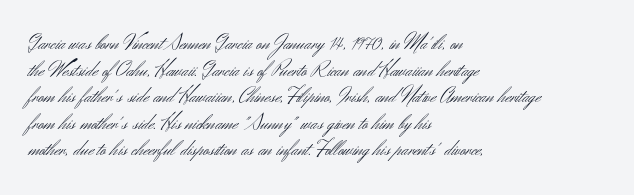
{"bold": "no", "underline": "no", "align": "left", "line_spacing_ratio": 1.21, "letter_spacing": "normal", "letter_spacing_em": 0.0, "glyph_px": 22}
